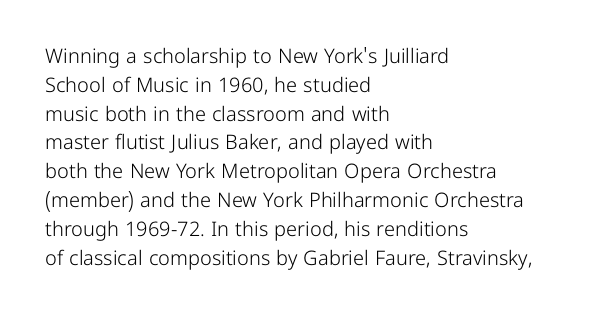
Vertical strokes here are truly vertical. The typesetting does not lean heavy: it is not bold. These lines keep a tight, regular rhythm from letter to letter. Anything drawn beneath the words? Only blank space. The designer left line spacing at the default. Caption: multi-line text, flush left, ragged right.
